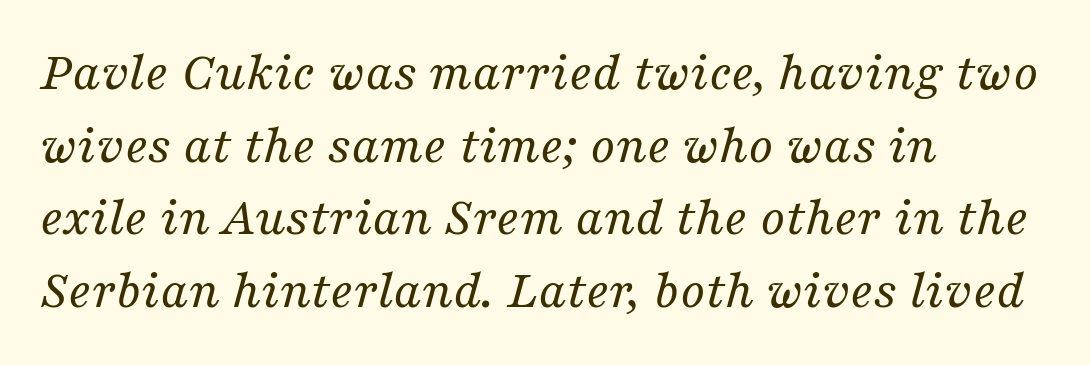
Q: Is the text bold? A: No.
Q: Is the text italic (slanted)? A: Yes, it leans right by about 16 degrees.
Q: Is the typeface a serif or a sans-serif typeface? A: Serif.
Q: Is the text underlined? A: No.
Q: How is the paragraph aligned? A: Left-aligned.
Q: Is the spacing between letters normal or unusually wide? A: Normal.
Q: Is the spacing between lines tight, normal or loose? A: Normal.
Q: Width (condensed, normal, or wide)? A: Normal.
Q: Stroke contrast? A: Medium.
Q: x-height? A: Medium.
Q: Monospaced? A: No.
